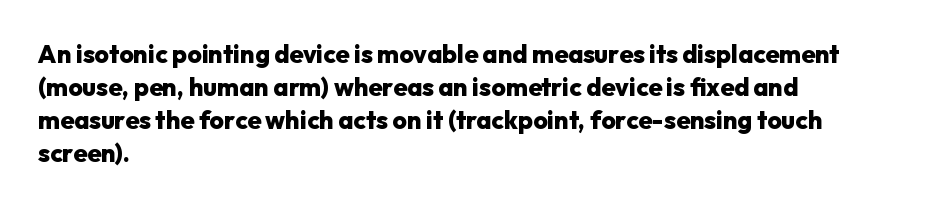
A full-strength bold gives these letters their thick strokes. The gaps between neighbouring characters are ordinary and unremarkable. The lines sit at an ordinary, default distance from one another. Descender tails drop into unmarked territory.
